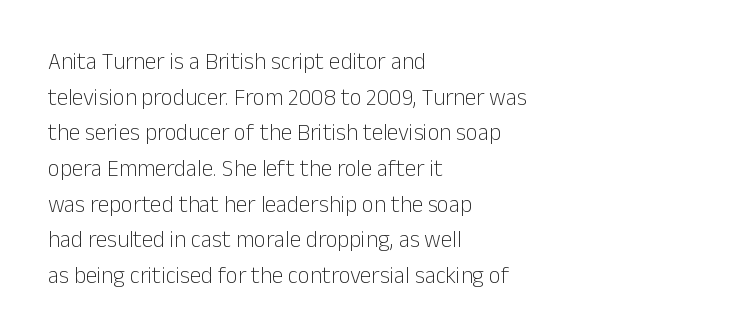
{"italic": "no", "bold": "no", "underline": "no", "align": "left", "line_spacing": "normal", "line_spacing_ratio": 1.55, "letter_spacing": "normal", "letter_spacing_em": 0.0, "glyph_px": 23}
